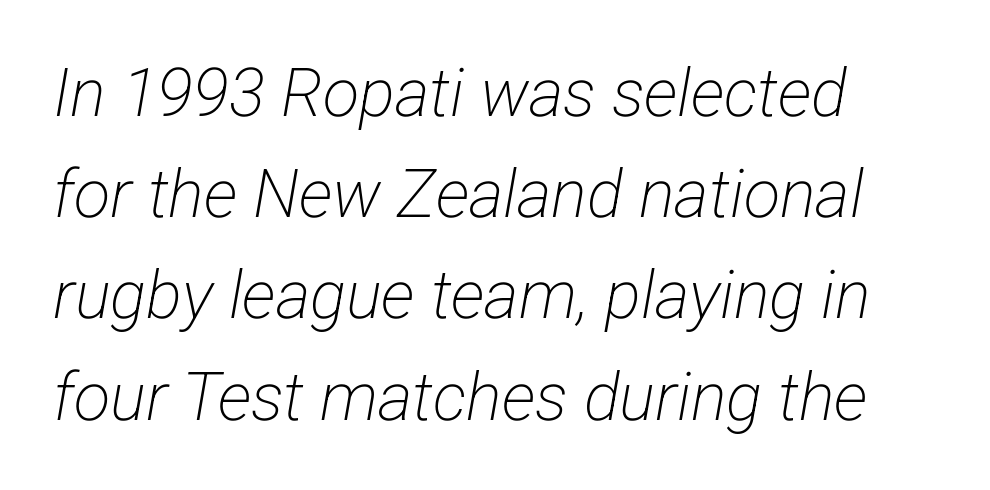
A typesetter would call this leading conventional body-copy spacing. The compositor pushed each line to the left boundary. The letterforms sit shoulder to shoulder at normal distance. Is this a fixed-width face? No — the glyphs have proportional, varying widths.
